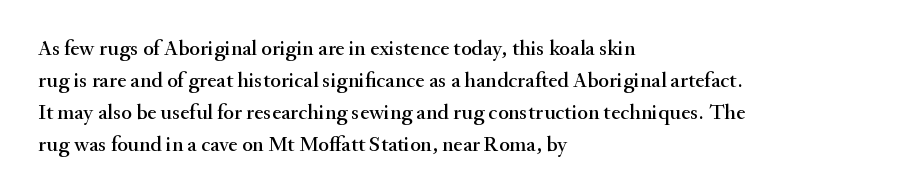
Q: Is the text italic (slanted)? A: No, it is upright.
Q: Is the text underlined? A: No.
Q: How is the paragraph aligned? A: Left-aligned.
Q: Is the spacing between letters normal or unusually wide? A: Normal.
Q: Is the spacing between lines tight, normal or loose? A: Normal.
